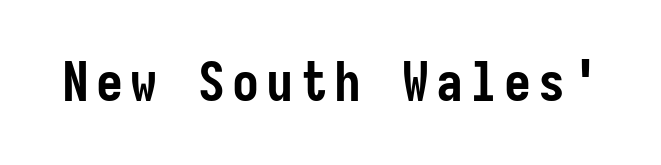
Chunky letters — that's bold for sure. The area under the type is left untouched. This sample uses an upright cut, with every glyph sitting square on the baseline. Check where the strokes stop: nothing finishes them off — pure sans.
